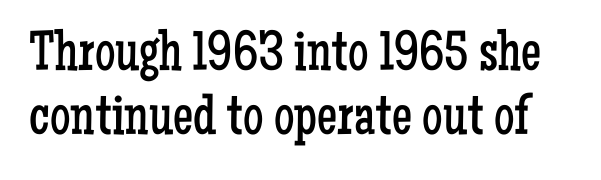
{"serif": "yes", "italic": "no", "bold": "no", "weight": "regular", "width": "condensed", "stroke_contrast": "low", "x_height": "medium", "monospaced": "no", "underline": "no", "line_spacing": "tight", "line_spacing_ratio": 1.12, "letter_spacing": "normal", "letter_spacing_em": 0.0, "glyph_px": 57}
